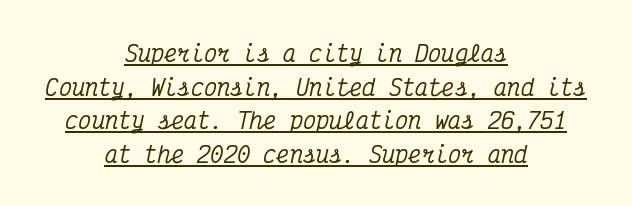
{"italic": "yes", "lean": "right", "slant_degrees": 12, "underline": "yes", "align": "center", "line_spacing": "normal", "line_spacing_ratio": 1.53, "letter_spacing": "normal", "letter_spacing_em": 0.0, "glyph_px": 22}
